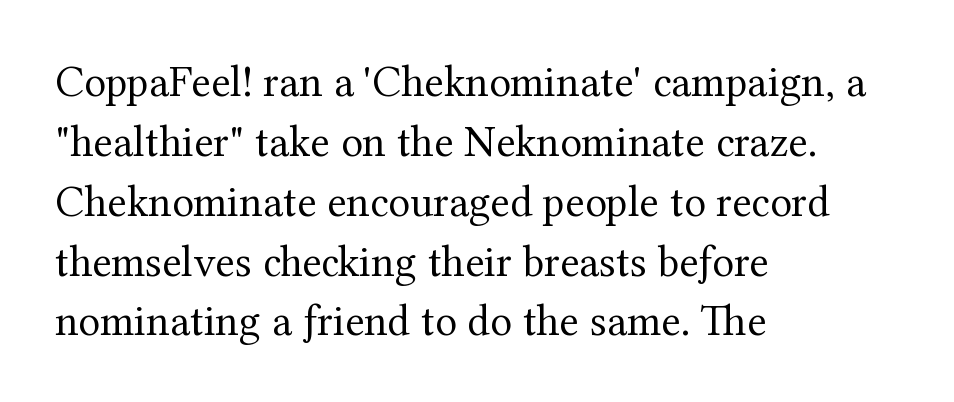
Q: Is the text bold? A: No.
Q: Is the text italic (slanted)? A: No, it is upright.
Q: Is the typeface a serif or a sans-serif typeface? A: Serif.
Q: Is the text underlined? A: No.
Q: How is the paragraph aligned? A: Left-aligned.
Q: Is the spacing between letters normal or unusually wide? A: Normal.
Q: Is the spacing between lines tight, normal or loose? A: Normal.
Q: Width (condensed, normal, or wide)? A: Normal.
Q: Stroke contrast? A: Medium.
Q: x-height? A: Medium.
Q: Monospaced? A: No.
